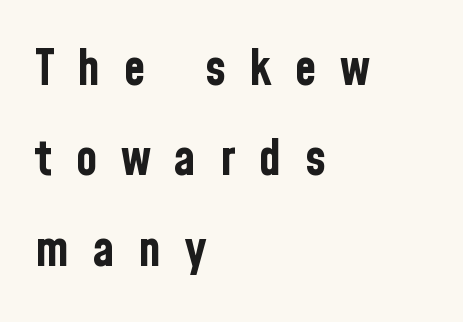
Q: Is the text bold? A: Yes.
Q: Is the text italic (slanted)? A: No, it is upright.
Q: Is the typeface a serif or a sans-serif typeface? A: Sans-serif.
Q: Is the text underlined? A: No.
Q: How is the paragraph aligned? A: Left-aligned.
Q: Is the spacing between letters normal or unusually wide? A: Unusually wide.
Q: Width (condensed, normal, or wide)? A: Condensed.
Q: Stroke contrast? A: Low.
Q: x-height? A: Medium.
Q: Monospaced? A: No.
